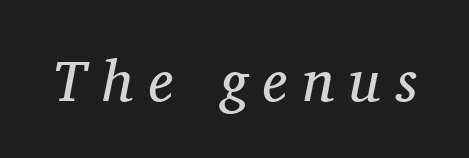
Q: Is the text bold? A: No.
Q: Is the text italic (slanted)? A: Yes, it leans right by about 11 degrees.
Q: Is the typeface a serif or a sans-serif typeface? A: Serif.
Q: Is the text underlined? A: No.
Q: Is the spacing between letters normal or unusually wide? A: Unusually wide.
Q: Width (condensed, normal, or wide)? A: Normal.
Q: Stroke contrast? A: Medium.
Q: x-height? A: Medium.
Q: Monospaced? A: No.
